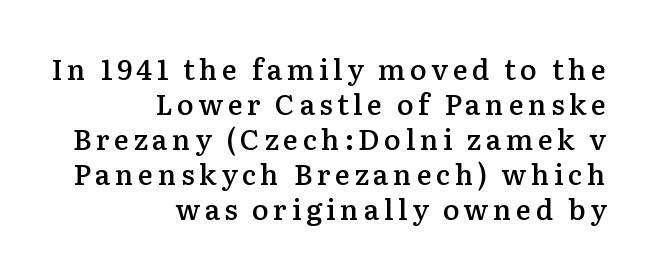
Q: Is the text bold? A: Semi-bold.
Q: Is the text italic (slanted)? A: No, it is upright.
Q: Is the typeface a serif or a sans-serif typeface? A: Serif.
Q: Is the text underlined? A: No.
Q: How is the paragraph aligned? A: Right-aligned.
Q: Is the spacing between lines tight, normal or loose? A: Normal.
Q: Width (condensed, normal, or wide)? A: Normal.
Q: Stroke contrast? A: Low.
Q: x-height? A: Medium.
Q: Monospaced? A: No.
